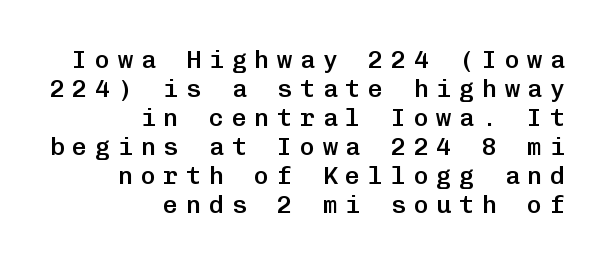
Q: Is the text bold? A: Semi-bold.
Q: Is the text italic (slanted)? A: No, it is upright.
Q: Is the text underlined? A: No.
Q: How is the paragraph aligned? A: Right-aligned.
Q: Is the spacing between letters normal or unusually wide? A: Unusually wide.
